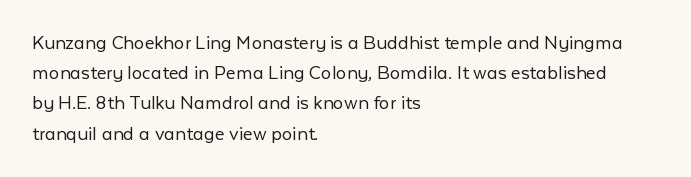
{"italic": "no", "bold": "no", "underline": "no", "align": "left", "line_spacing": "normal", "line_spacing_ratio": 1.44, "letter_spacing": "normal", "letter_spacing_em": 0.0, "glyph_px": 21}
